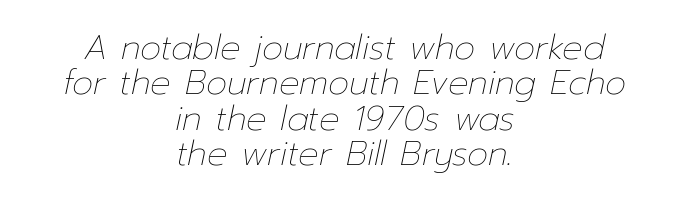
Q: Is the text bold? A: No.
Q: Is the text italic (slanted)? A: Yes, it leans right by about 12 degrees.
Q: Is the text underlined? A: No.
Q: How is the paragraph aligned? A: Centered.
Q: Is the spacing between letters normal or unusually wide? A: Normal.
Q: Is the spacing between lines tight, normal or loose? A: Tight.
Q: Width (condensed, normal, or wide)? A: Normal.
Q: Stroke contrast? A: Low.
Q: x-height? A: Medium.
Q: Monospaced? A: No.
